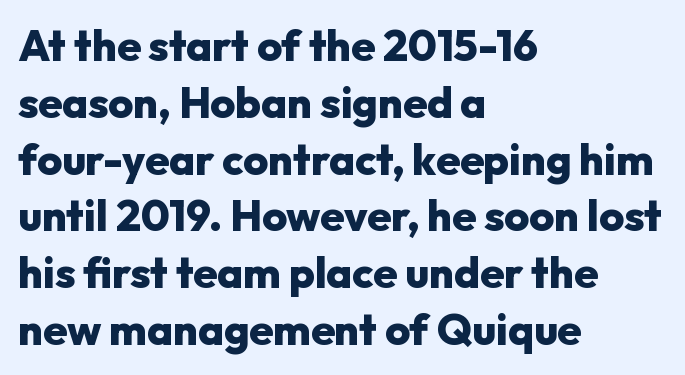
{"serif": "no", "italic": "no", "bold": "yes", "weight": "heavy", "width": "normal", "stroke_contrast": "low", "x_height": "medium", "monospaced": "no", "underline": "no", "align": "left", "line_spacing": "normal", "line_spacing_ratio": 1.32, "letter_spacing": "normal", "letter_spacing_em": 0.0, "glyph_px": 43}
